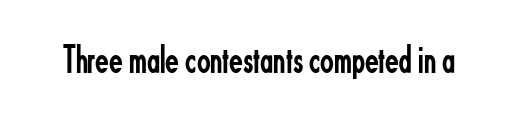
{"serif": "no", "italic": "no", "bold": "no", "weight": "regular", "width": "condensed", "stroke_contrast": "low", "x_height": "small", "monospaced": "no", "underline": "no", "letter_spacing": "normal", "letter_spacing_em": 0.0, "glyph_px": 40}
